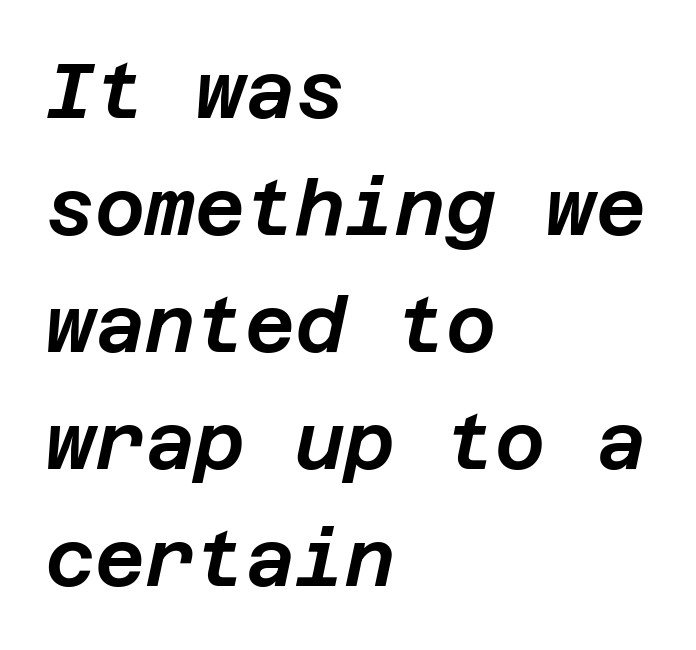
Q: Is the text italic (slanted)? A: Yes, it leans right by about 12 degrees.
Q: Is the text underlined? A: No.
Q: How is the paragraph aligned? A: Left-aligned.
Q: Is the spacing between letters normal or unusually wide? A: Normal.
Q: Is the spacing between lines tight, normal or loose? A: Normal.
Q: Width (condensed, normal, or wide)? A: Normal.
Q: Stroke contrast? A: Low.
Q: x-height? A: Large.
